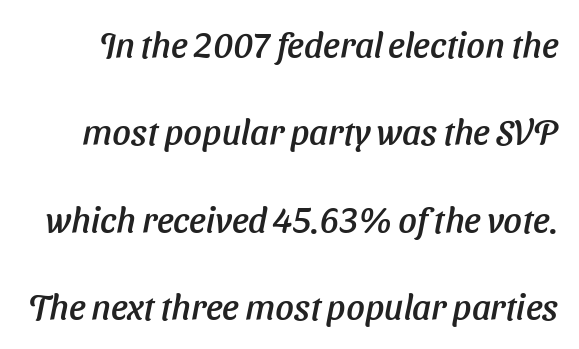
The image shows 36 px text type, italic (leaning right); set loose line spacing (2.43x), normal letter spacing, not underlined; low stroke contrast and a medium x-height.
